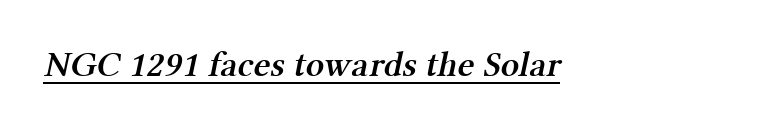
The image shows 36 px semibold serif type; set normal letter spacing, underlined; medium stroke contrast and a medium x-height.
